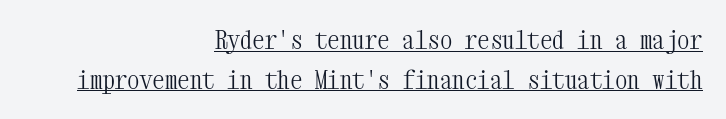
Q: Is the text bold? A: No.
Q: Is the text italic (slanted)? A: No, it is upright.
Q: Is the text underlined? A: Yes.
Q: How is the paragraph aligned? A: Right-aligned.
Q: Is the spacing between letters normal or unusually wide? A: Normal.
Q: Is the spacing between lines tight, normal or loose? A: Normal.
